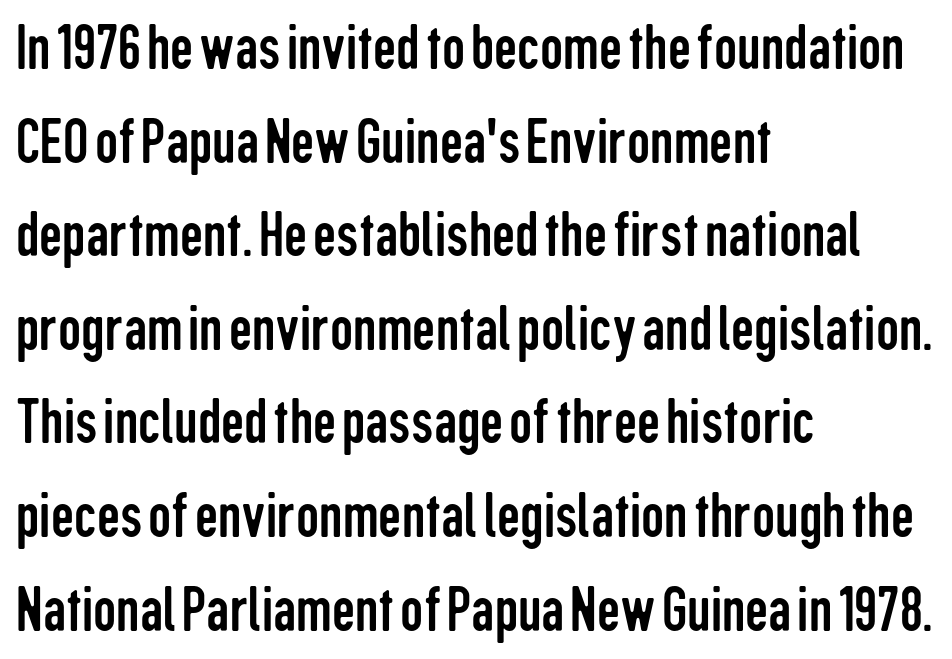
The image shows 65 px regular-weight, condensed sans-serif type, upright; set left-aligned, normal line spacing (1.44x), normal letter spacing, not underlined; low stroke contrast and a medium x-height.
